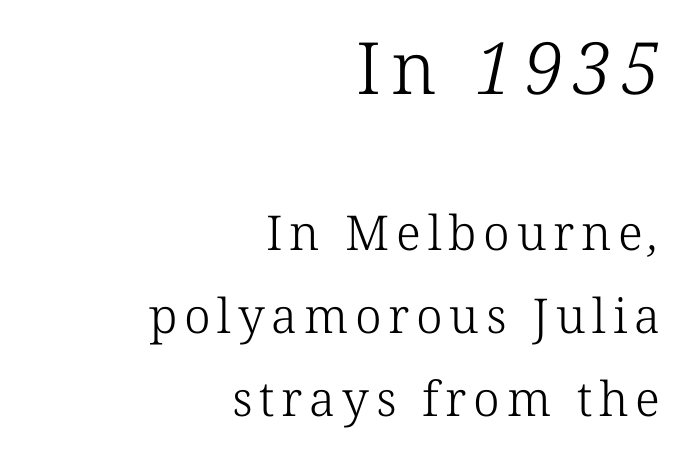
Q: Is the text bold? A: No.
Q: Is the typeface a serif or a sans-serif typeface? A: Serif.
Q: Is the text underlined? A: No.
Q: How is the paragraph aligned? A: Right-aligned.
Q: Which block of text is set in a larger size, the first (top) or the second (bottom)? A: The first (top) one.
Q: Width (condensed, normal, or wide)? A: Normal.
Q: Stroke contrast? A: Low.
Q: x-height? A: Medium.
Q: Monospaced? A: No.
